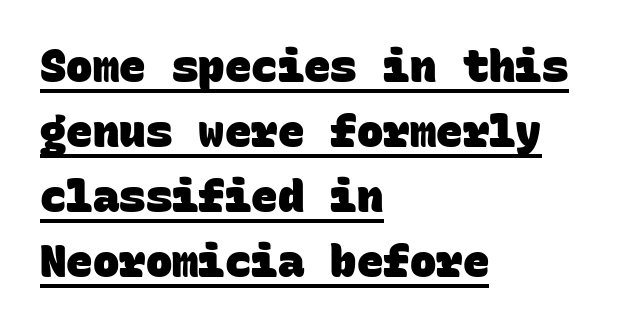
Q: Is the text bold? A: Yes.
Q: Is the typeface a serif or a sans-serif typeface? A: Sans-serif.
Q: Is the text underlined? A: Yes.
Q: How is the paragraph aligned? A: Left-aligned.
Q: Is the spacing between letters normal or unusually wide? A: Normal.
Q: Is the spacing between lines tight, normal or loose? A: Normal.
Q: Width (condensed, normal, or wide)? A: Normal.
Q: Stroke contrast? A: Low.
Q: x-height? A: Large.
Q: Monospaced? A: Yes.
